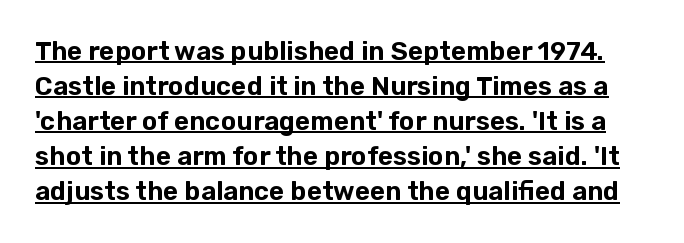
Baseline-to-baseline distance is the conventional proportion of letter height. In terms of posture, this sample is upright. Compared with undecorated copy, this sample adds a rule below the words. Students, note that the glyphs here touch the page at normal intervals.
